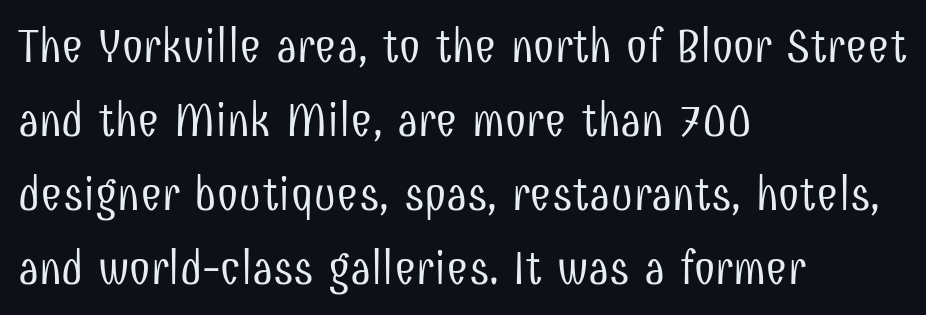
Letters have the restrained weight of plain body copy at most. The leading is moderate, giving the passage an even texture. Honestly, the letter spacing is just normal — you wouldn't notice it. If you drew a line through each stem, it would be perfectly vertical.
